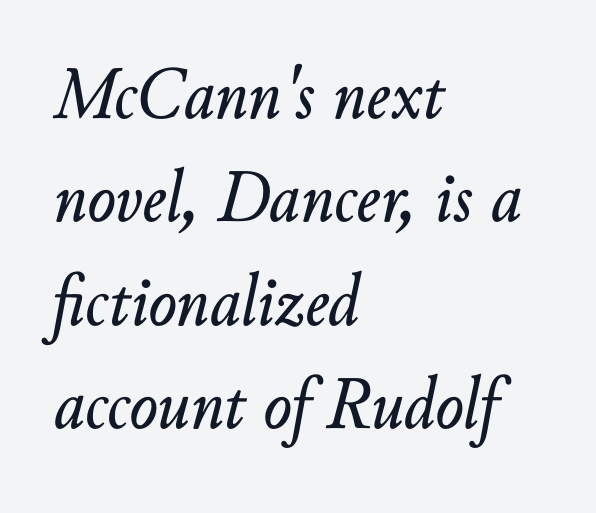
The image shows 75 px text type, italic (leaning right); set left-aligned, normal line spacing (1.38x), normal letter spacing, not underlined; low stroke contrast and a small x-height.
